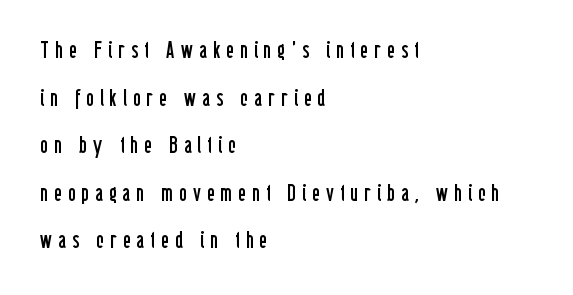
Each line starts at the same left margin while the right side varies. Unlike italic type, these characters show no tilt at all. These lines have a slow, spaced-out rhythm from letter to letter. Rows of type keep a wide berth in the vertical direction. Letters rest on an invisible, unmarked baseline.
